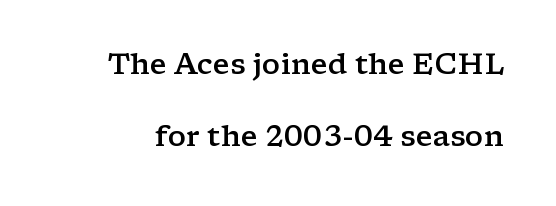
The image shows 29 px semibold, wide serif type, upright; set loose line spacing (2.47x), normal letter spacing, not underlined; low stroke contrast and a medium x-height.
